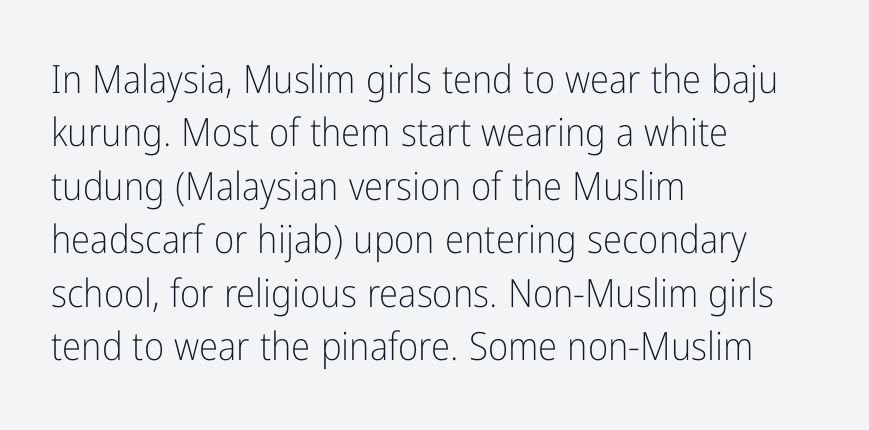
Q: Is the text bold? A: No.
Q: Is the text italic (slanted)? A: No, it is upright.
Q: Is the typeface a serif or a sans-serif typeface? A: Sans-serif.
Q: Is the text underlined? A: No.
Q: How is the paragraph aligned? A: Left-aligned.
Q: Is the spacing between letters normal or unusually wide? A: Normal.
Q: Is the spacing between lines tight, normal or loose? A: Normal.
Q: Width (condensed, normal, or wide)? A: Condensed.
Q: Stroke contrast? A: Low.
Q: x-height? A: Medium.
Q: Monospaced? A: No.
